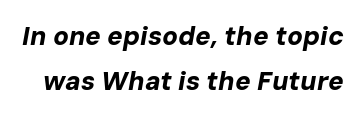
Q: Is the text bold? A: Yes.
Q: Is the text italic (slanted)? A: Yes, it leans right by about 10 degrees.
Q: Is the text underlined? A: No.
Q: Is the spacing between letters normal or unusually wide? A: Normal.
